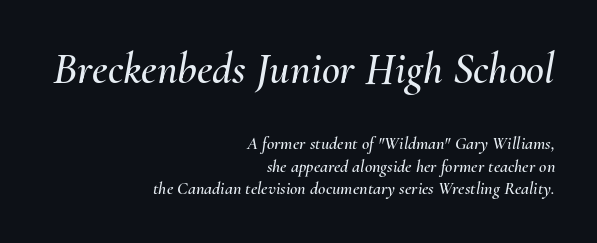
{"italic": "yes", "lean": "right", "slant_degrees": 10, "width": "normal", "stroke_contrast": "medium", "x_height": "small", "monospaced": "no", "underline": "no", "align": "right", "line_spacing": "normal", "line_spacing_ratio": 1.25, "letter_spacing": "normal", "letter_spacing_em": 0.0, "larger_block": "first", "size_ratio": 2.44, "glyph_px": 44}
